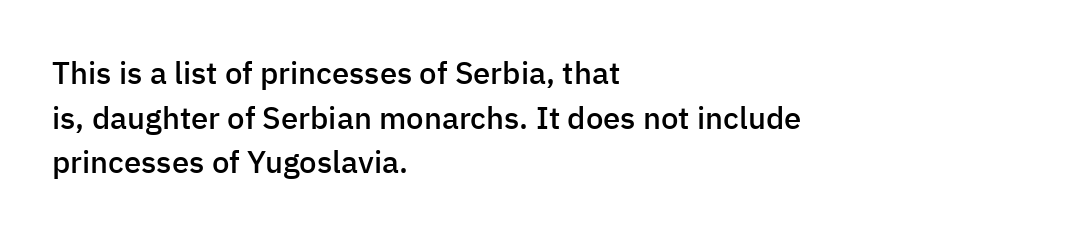
The image shows 31 px semibold sans-serif type, upright; set left-aligned, normal line spacing (1.44x), normal letter spacing, not underlined; low stroke contrast and a medium x-height.
